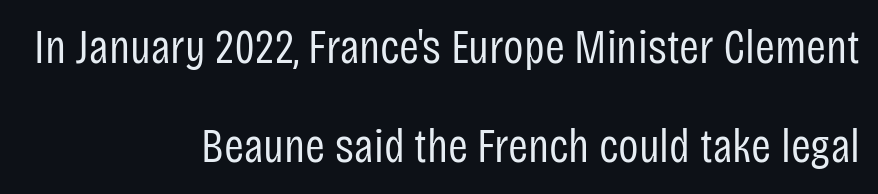
{"serif": "no", "italic": "no", "bold": "no", "weight": "regular", "width": "condensed", "stroke_contrast": "low", "x_height": "large", "monospaced": "no", "underline": "no", "align": "right", "line_spacing": "loose", "line_spacing_ratio": 2.07, "letter_spacing": "normal", "letter_spacing_em": 0.0, "glyph_px": 48}
